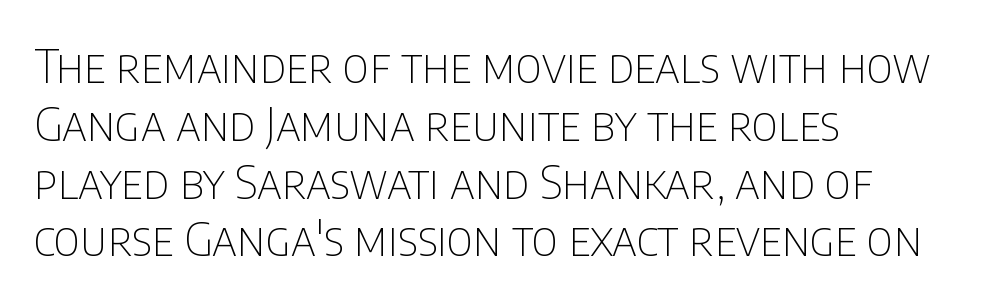
The image shows 47 px thin, condensed sans-serif type, upright; set left-aligned, line spacing 1.23x, normal letter spacing, not underlined; low stroke contrast and a large x-height.
